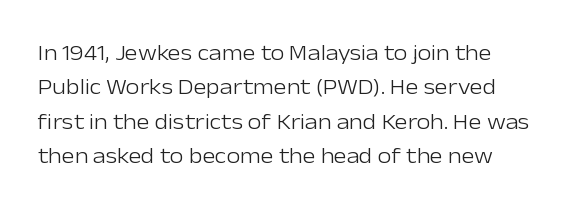
The specimen reads as upright at a glance. Is the stroke heavy? The answer is a plain regular-or-lighter. Clear beneath every line of the passage. Notice how descenders clear the ascenders below comfortably — that's standard leading.
